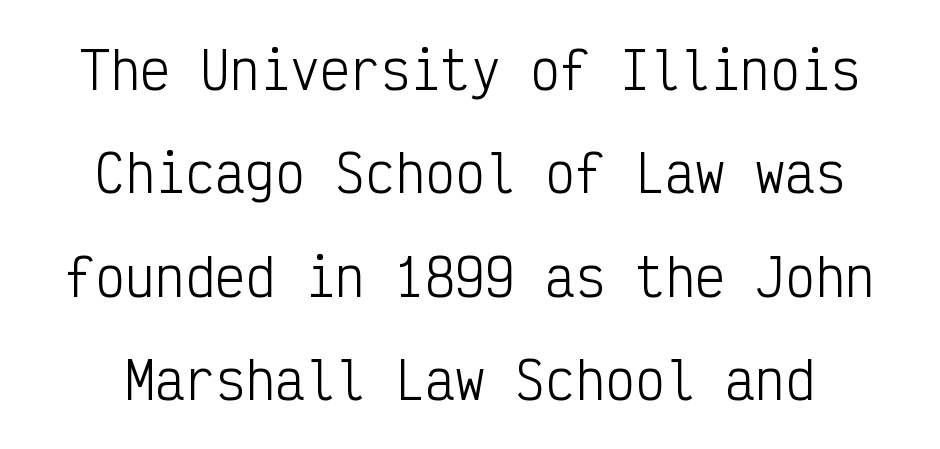
In terms of letterspacing, this is plain default setting. Each letter, wide or thin by design, is forced into the same width here. Weight: not bold — regular or lighter. The space between consecutive lines is lavish. Rendered with straight, roman letterforms. Check under the words: just untouched page.
